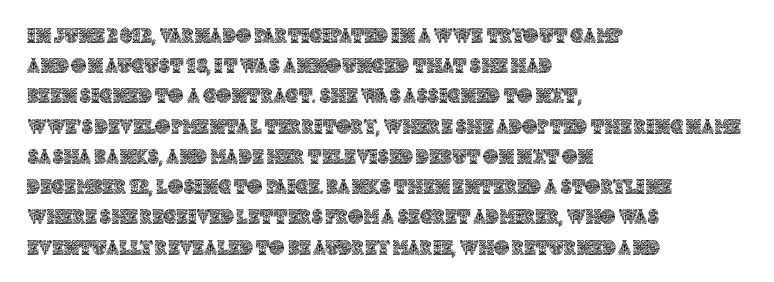
Q: Is the text italic (slanted)? A: No, it is upright.
Q: Is the text underlined? A: No.
Q: How is the paragraph aligned? A: Left-aligned.
Q: Is the spacing between letters normal or unusually wide? A: Normal.
Q: Is the spacing between lines tight, normal or loose? A: Normal.
